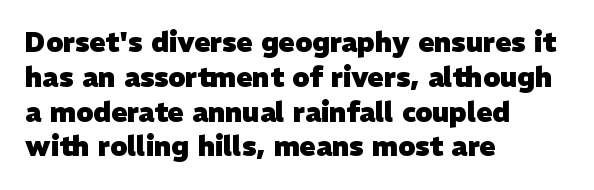
{"bold": "yes", "underline": "no", "align": "left", "line_spacing": "normal", "line_spacing_ratio": 1.29, "letter_spacing": "normal", "letter_spacing_em": 0.0, "glyph_px": 27}
